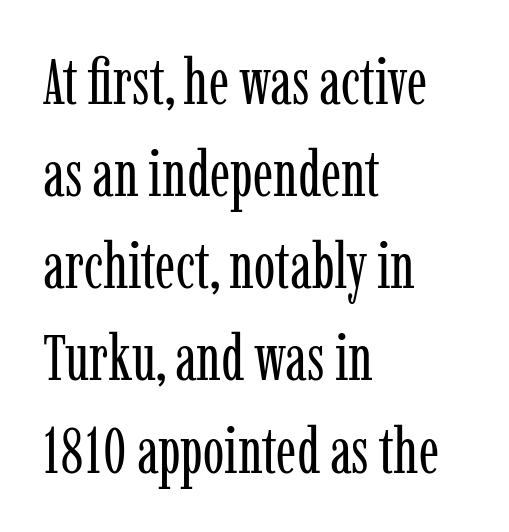
Q: Is the text bold? A: No.
Q: Is the text italic (slanted)? A: No, it is upright.
Q: Is the typeface a serif or a sans-serif typeface? A: Serif.
Q: Is the text underlined? A: No.
Q: How is the paragraph aligned? A: Left-aligned.
Q: Is the spacing between letters normal or unusually wide? A: Normal.
Q: Is the spacing between lines tight, normal or loose? A: Normal.
Q: Width (condensed, normal, or wide)? A: Condensed.
Q: Stroke contrast? A: Low.
Q: x-height? A: Medium.
Q: Monospaced? A: No.
